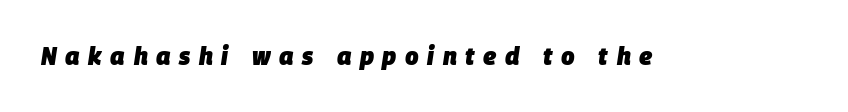
The image shows 24 px bold type, italic (leaning right); set unusually wide letter spacing (+0.36 em), not underlined.
